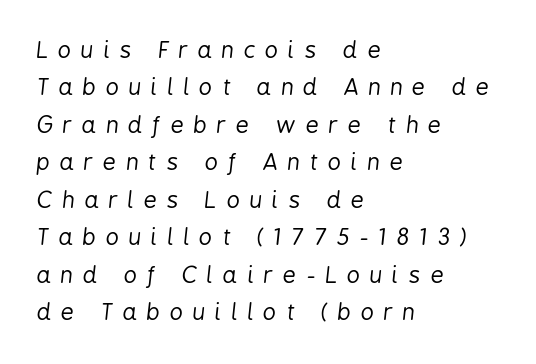
Q: Is the text bold? A: No.
Q: Is the text italic (slanted)? A: Yes, it leans right by about 6 degrees.
Q: Is the text underlined? A: No.
Q: How is the paragraph aligned? A: Left-aligned.
Q: Is the spacing between letters normal or unusually wide? A: Unusually wide.
Q: Is the spacing between lines tight, normal or loose? A: Normal.
